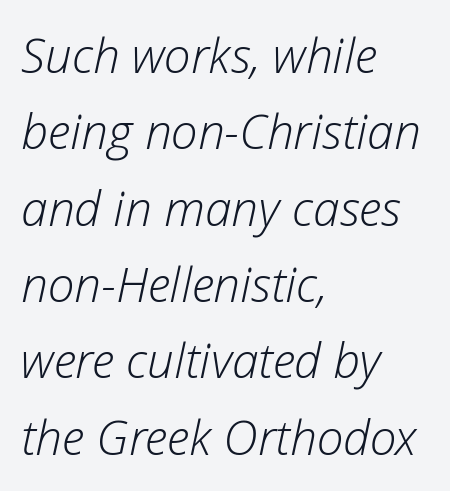
The image shows 48 px light type, italic (leaning right); set left-aligned, normal line spacing (1.59x), normal letter spacing, not underlined; low stroke contrast and a medium x-height.
